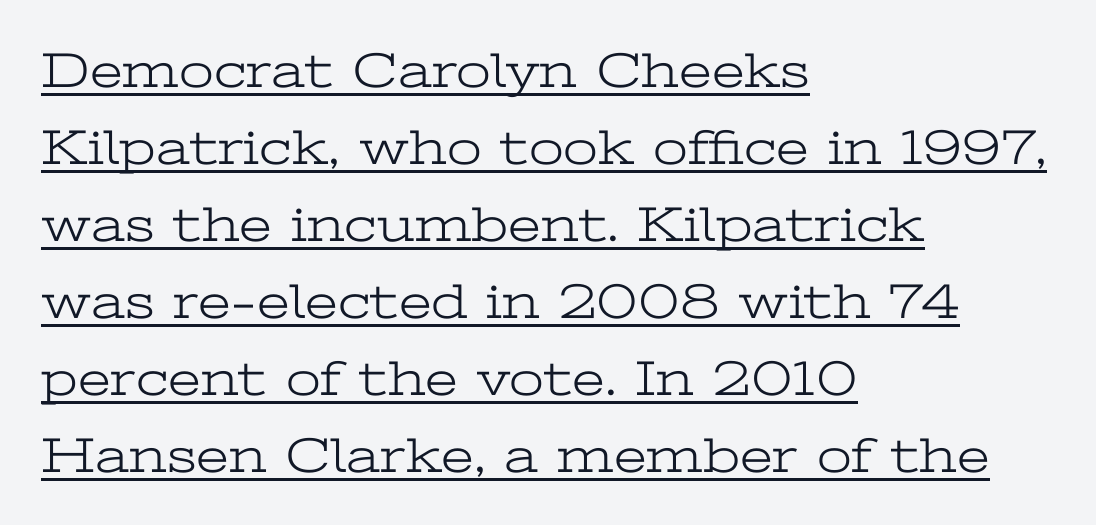
{"serif": "yes", "italic": "no", "bold": "no", "weight": "light", "width": "wide", "stroke_contrast": "low", "x_height": "medium", "monospaced": "no", "underline": "yes", "align": "left", "line_spacing": "normal", "line_spacing_ratio": 1.54, "letter_spacing": "normal", "letter_spacing_em": 0.0, "glyph_px": 50}
